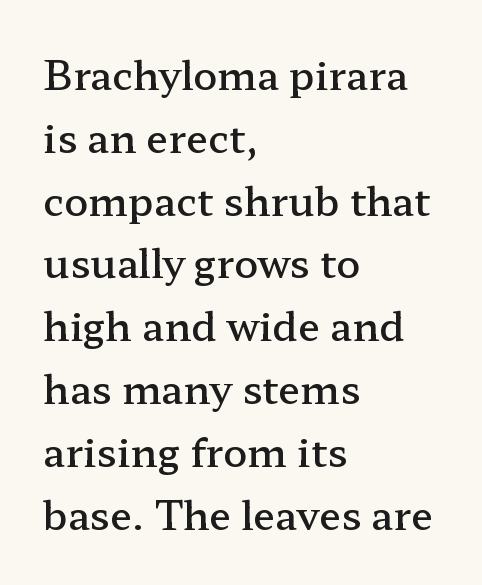
{"serif": "yes", "italic": "no", "bold": "semi", "weight": "semibold", "width": "wide", "stroke_contrast": "low", "x_height": "medium", "monospaced": "no", "underline": "no", "align": "left", "line_spacing": "normal", "line_spacing_ratio": 1.57, "letter_spacing": "normal", "letter_spacing_em": 0.0, "glyph_px": 40}
